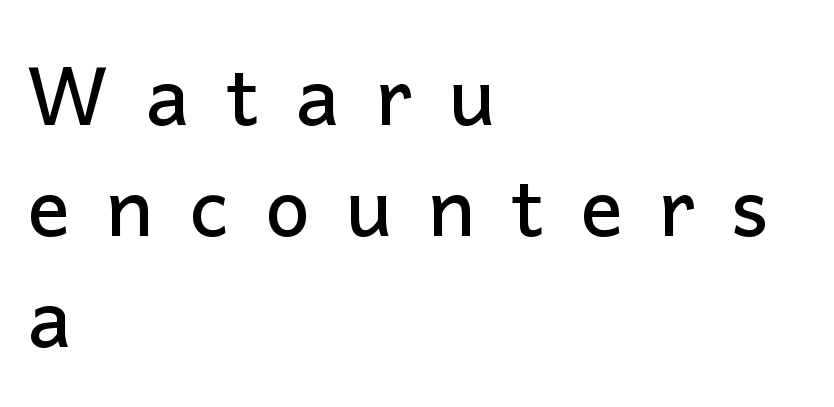
The axis of the letterforms is exactly vertical. Descenders hang freely into open space. What stands out about the letter spacing? Its width — letters are far apart. This is sans-serif lettering, the kind often seen on screens and signage.
